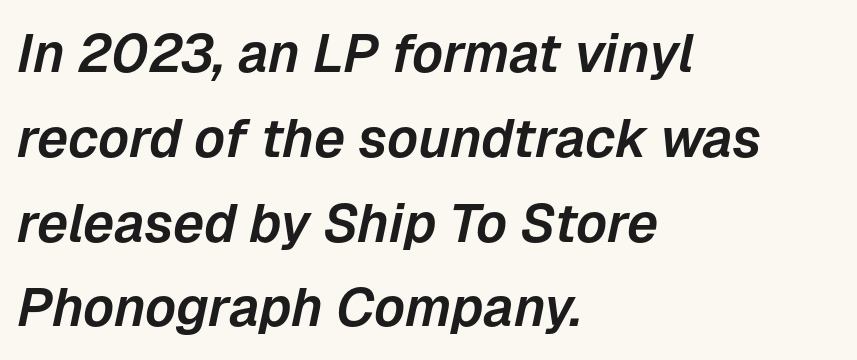
Teacher's note: observe the even left margin — that is flush-left alignment. The rendering uses a moderate line-height, typical for paragraphs. The gaps between neighbouring characters are ordinary and unremarkable. The zone under the glyphs is completely vacant. The passage shown leans; its letterforms are oblique.
